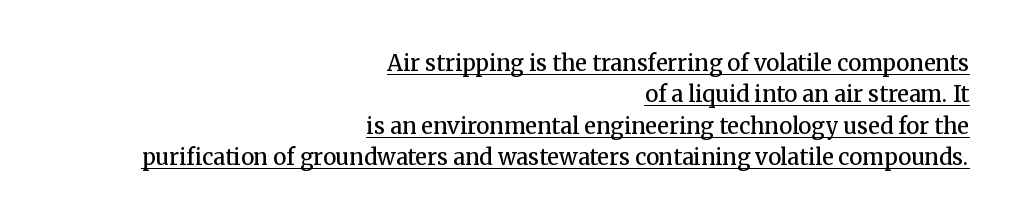
The image shows 22 px text type, upright; set right-aligned, normal line spacing (1.43x), normal letter spacing, underlined.
